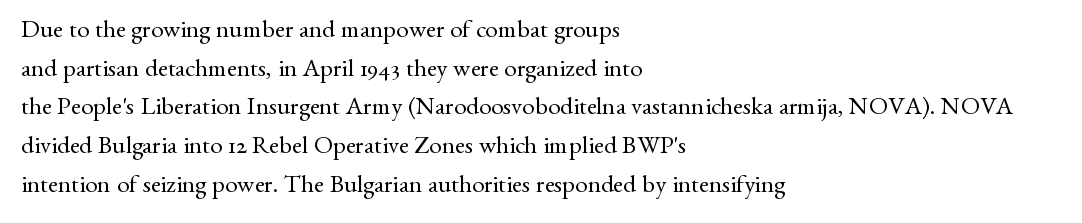
Q: Is the text bold? A: No.
Q: Is the text italic (slanted)? A: No, it is upright.
Q: Is the text underlined? A: No.
Q: How is the paragraph aligned? A: Left-aligned.
Q: Is the spacing between letters normal or unusually wide? A: Normal.
Q: Is the spacing between lines tight, normal or loose? A: Normal.
